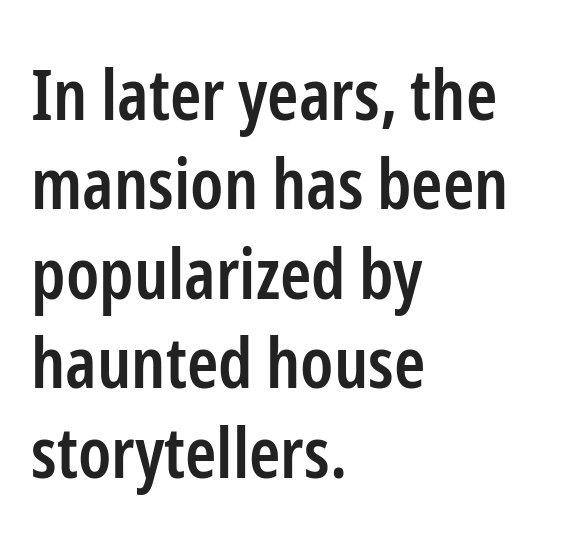
{"serif": "no", "italic": "no", "bold": "semi", "weight": "semibold", "width": "condensed", "stroke_contrast": "low", "x_height": "medium", "monospaced": "no", "underline": "no", "align": "left", "line_spacing": "normal", "line_spacing_ratio": 1.26, "letter_spacing": "normal", "letter_spacing_em": 0.0, "glyph_px": 71}
